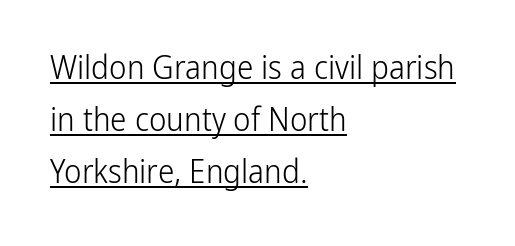
You can see a thin bar hugging the bottom of the glyphs. The designer left line spacing at the default. The glyphs in this specimen are sans serif. The characters are drawn with everyday or finer stroke widths.
